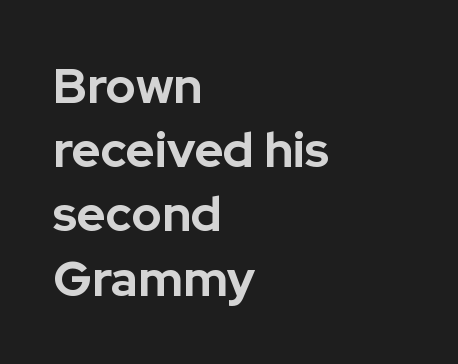
Q: Is the text bold? A: Yes.
Q: Is the text italic (slanted)? A: No, it is upright.
Q: Is the typeface a serif or a sans-serif typeface? A: Sans-serif.
Q: Is the text underlined? A: No.
Q: How is the paragraph aligned? A: Left-aligned.
Q: Is the spacing between letters normal or unusually wide? A: Normal.
Q: Is the spacing between lines tight, normal or loose? A: Normal.
Q: Width (condensed, normal, or wide)? A: Normal.
Q: Stroke contrast? A: Low.
Q: x-height? A: Medium.
Q: Monospaced? A: No.
